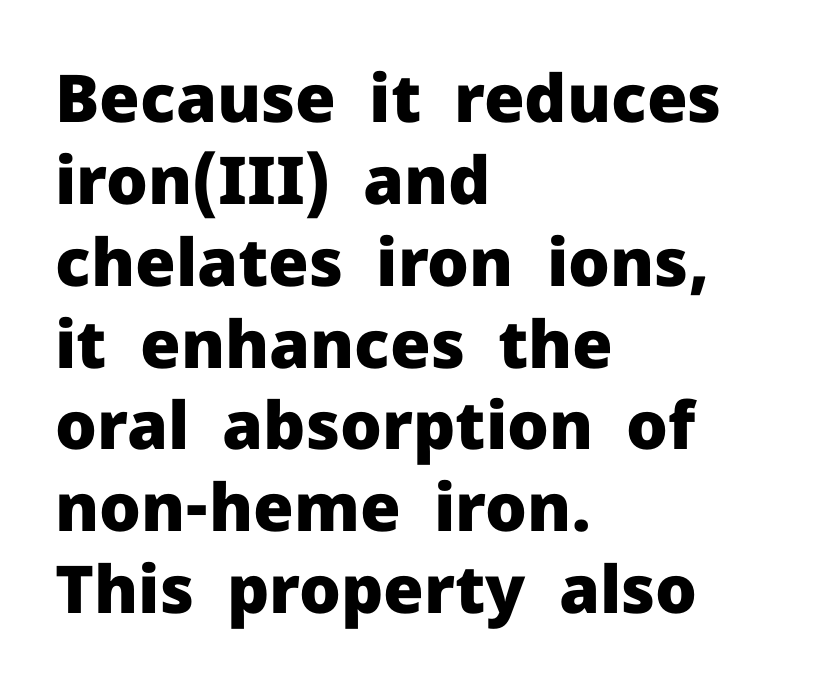
The image shows 66 px heavy sans-serif type, upright; set left-aligned, line spacing 1.24x, normal letter spacing, not underlined; low stroke contrast and a medium x-height.
